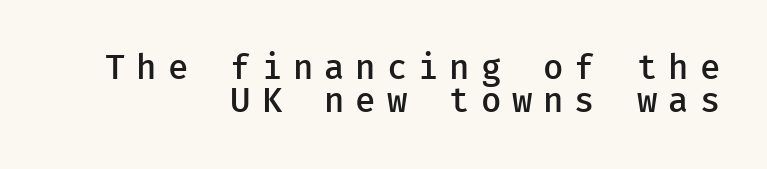
The image shows 34 px semibold sans-serif type, upright; set right-aligned, tight line spacing (0.96x), unusually wide letter spacing (+0.32 em), not underlined; low stroke contrast and a medium x-height.
